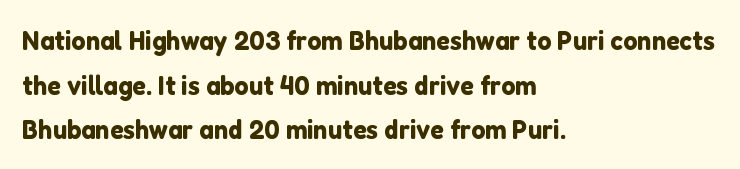
Q: Is the text italic (slanted)? A: No, it is upright.
Q: Is the typeface a serif or a sans-serif typeface? A: Sans-serif.
Q: Is the text underlined? A: No.
Q: How is the paragraph aligned? A: Left-aligned.
Q: Is the spacing between letters normal or unusually wide? A: Normal.
Q: Is the spacing between lines tight, normal or loose? A: Normal.
Q: Width (condensed, normal, or wide)? A: Normal.
Q: Stroke contrast? A: Low.
Q: x-height? A: Medium.
Q: Monospaced? A: No.
